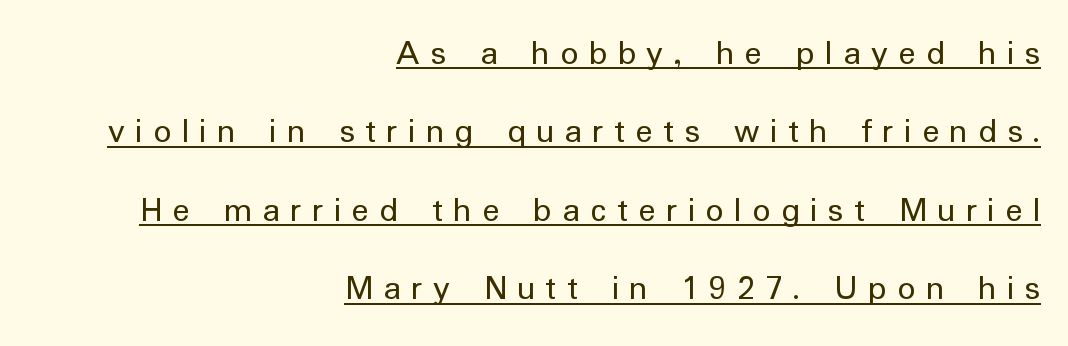
The image shows 36 px regular-weight sans-serif type, upright; set right-aligned, loose line spacing (2.18x), unusually wide letter spacing (+0.29 em), underlined; low stroke contrast and a medium x-height.
